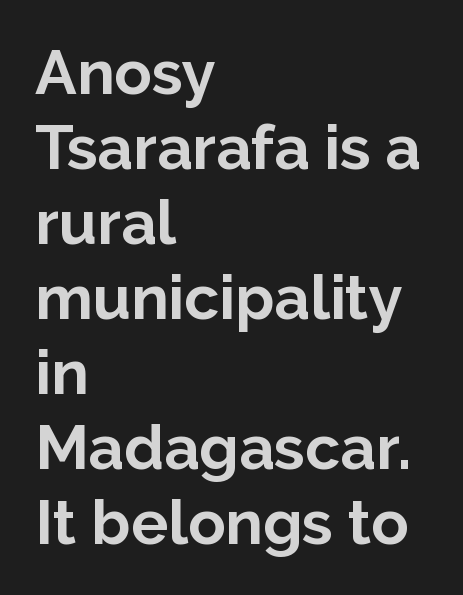
The image shows 62 px bold sans-serif type, upright; set left-aligned, line spacing 1.21x, normal letter spacing, not underlined; low stroke contrast and a medium x-height.
